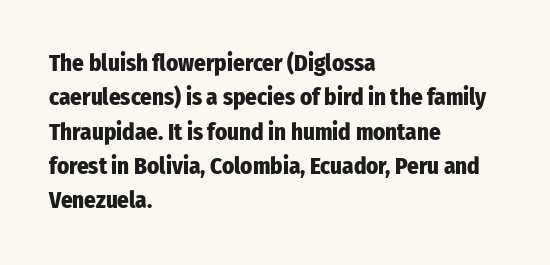
Q: Is the text bold? A: Yes.
Q: Is the text italic (slanted)? A: No, it is upright.
Q: Is the text underlined? A: No.
Q: How is the paragraph aligned? A: Left-aligned.
Q: Is the spacing between letters normal or unusually wide? A: Normal.
Q: Is the spacing between lines tight, normal or loose? A: Normal.
